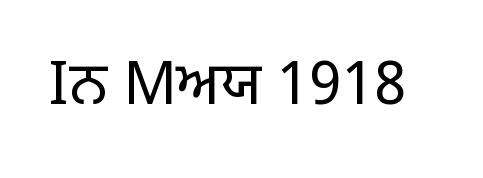
Posture: straight, roman, zero tilt. Each letter keeps its own natural width here, so spacing adapts to shape. Compared with typical body copy, the letter spacing here is the same. Stem width sits at or under what a default text font uses. A sans-serif font was chosen for this passage.
